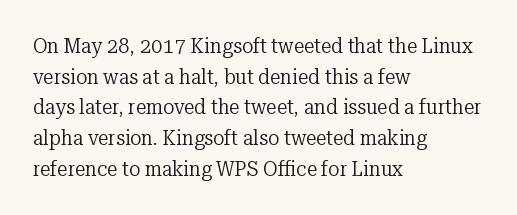
Q: Is the text bold? A: No.
Q: Is the text italic (slanted)? A: No, it is upright.
Q: Is the text underlined? A: No.
Q: How is the paragraph aligned? A: Left-aligned.
Q: Is the spacing between letters normal or unusually wide? A: Normal.
Q: Is the spacing between lines tight, normal or loose? A: Normal.
